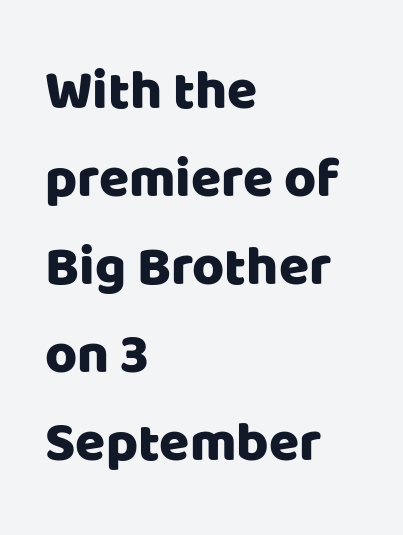
Q: Is the text italic (slanted)? A: No, it is upright.
Q: Is the typeface a serif or a sans-serif typeface? A: Sans-serif.
Q: Is the text underlined? A: No.
Q: How is the paragraph aligned? A: Left-aligned.
Q: Is the spacing between letters normal or unusually wide? A: Normal.
Q: Is the spacing between lines tight, normal or loose? A: Normal.
Q: Width (condensed, normal, or wide)? A: Normal.
Q: Stroke contrast? A: Low.
Q: x-height? A: Large.
Q: Monospaced? A: No.
